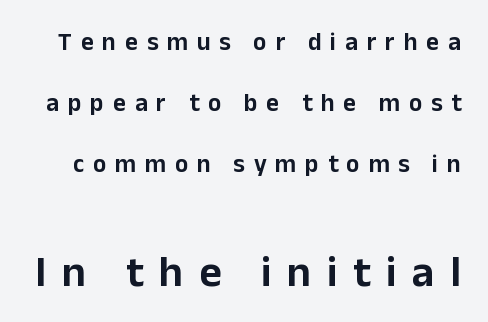
The image shows 44 px sans-serif type, upright; set loose line spacing (2.45x), unusually wide letter spacing (+0.35 em), not underlined; the second (bottom) block is 1.76x larger; low stroke contrast and a medium x-height.
